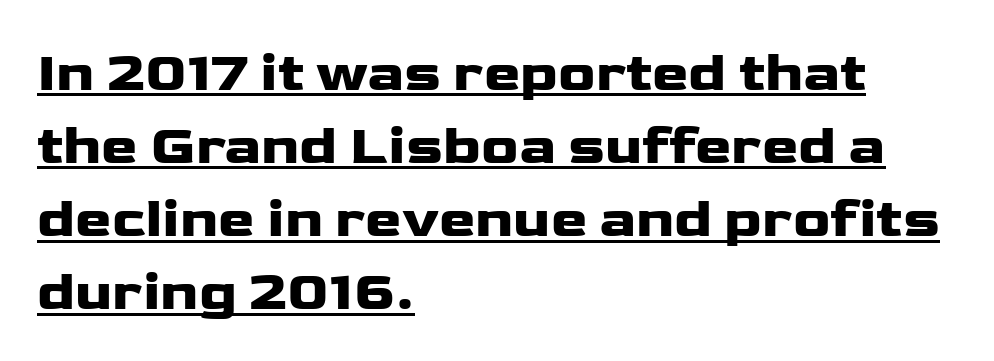
The image shows 55 px wide sans-serif type, upright; set left-aligned, normal line spacing (1.33x), normal letter spacing, underlined; low stroke contrast and a medium x-height.
